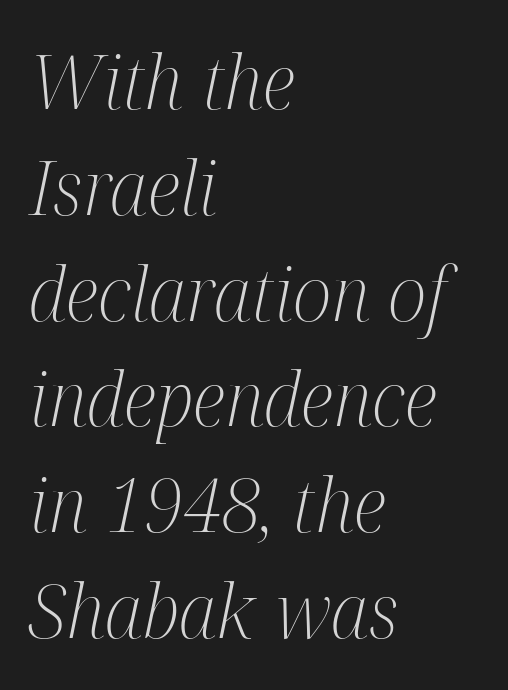
Descenders hang freely into open space. Caption: standard tracking, unaltered. Weight: in the light-to-regular range. The rows are spaced the way most documents space them.
